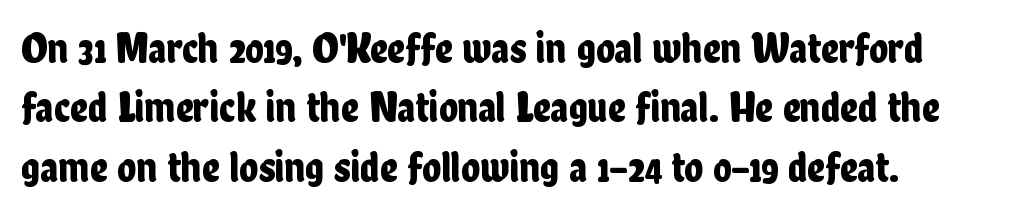
{"serif": "no", "italic": "no", "width": "condensed", "stroke_contrast": "low", "x_height": "medium", "monospaced": "no", "underline": "no", "align": "left", "line_spacing": "normal", "line_spacing_ratio": 1.35, "letter_spacing": "normal", "letter_spacing_em": 0.0, "glyph_px": 44}
